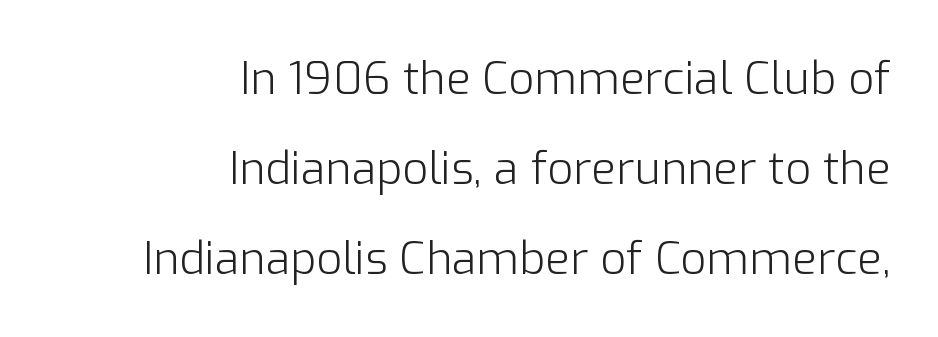
The image shows 45 px light sans-serif type, upright; set right-aligned, loose line spacing (2.0x), normal letter spacing, not underlined; low stroke contrast and a medium x-height.
